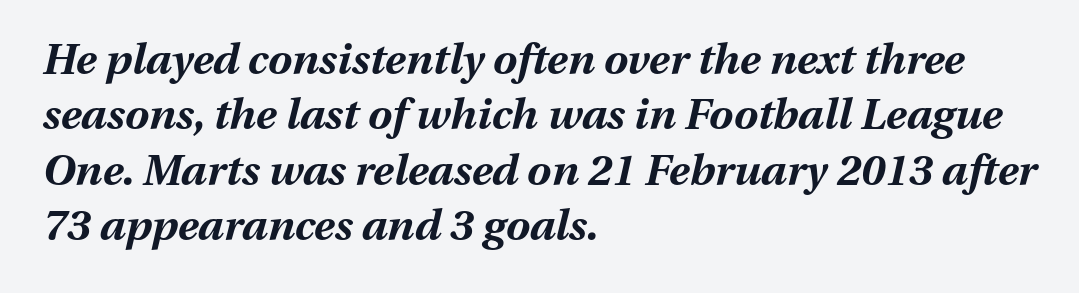
{"italic": "yes", "lean": "right", "slant_degrees": 13, "bold": "yes", "weight": "bold", "width": "normal", "stroke_contrast": "medium", "x_height": "medium", "monospaced": "no", "underline": "no", "align": "left", "line_spacing": "normal", "line_spacing_ratio": 1.29, "letter_spacing": "normal", "letter_spacing_em": 0.0, "glyph_px": 43}
